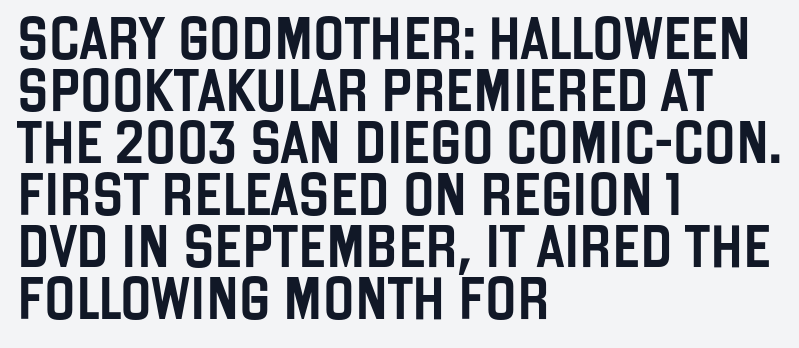
Any mark beneath the type? The region is blank. Caption: multi-line text, flush left, ragged right. Letterform terminals end flat and unadorned throughout the passage. The lettering stays uniformly vertical, giving the passage a roman look. Spacing verdict: proportional, widths tailored to each character.
